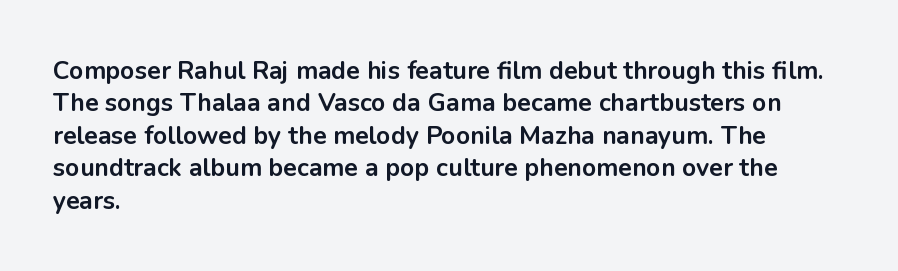
The image shows 25 px bold type, upright; set left-aligned, normal line spacing (1.3x), normal letter spacing, not underlined.
